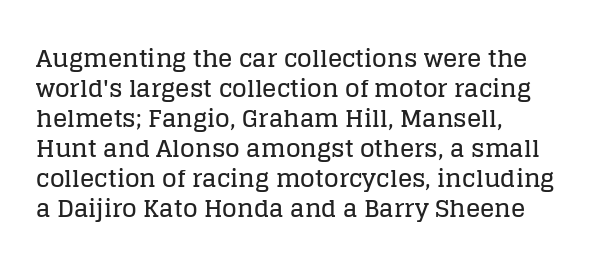
Q: Is the text italic (slanted)? A: No, it is upright.
Q: Is the text underlined? A: No.
Q: How is the paragraph aligned? A: Left-aligned.
Q: Is the spacing between letters normal or unusually wide? A: Normal.
Q: Is the spacing between lines tight, normal or loose? A: Normal.
